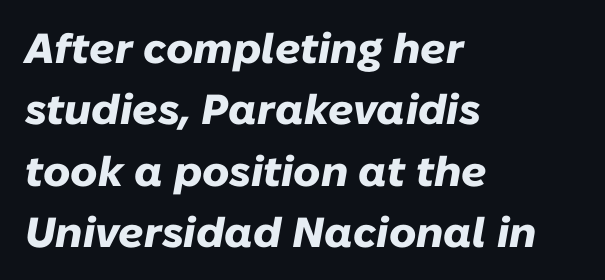
Quick note: underline off. Layout note: lines flush left. You could call the tracking neutral — neither tight nor loose. Each new line begins a customary step beneath the previous one.
